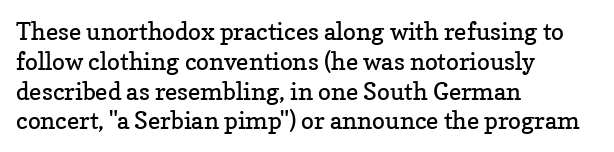
{"italic": "no", "bold": "no", "underline": "no", "align": "left", "line_spacing_ratio": 1.24, "letter_spacing": "normal", "letter_spacing_em": 0.0, "glyph_px": 24}
